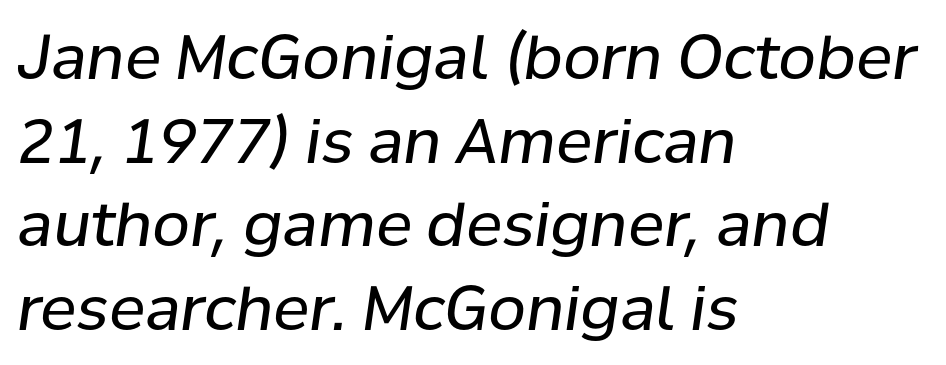
{"italic": "yes", "lean": "right", "slant_degrees": 8, "bold": "no", "weight": "regular", "width": "normal", "stroke_contrast": "low", "x_height": "medium", "monospaced": "no", "underline": "no", "align": "left", "line_spacing": "normal", "line_spacing_ratio": 1.37, "letter_spacing": "normal", "letter_spacing_em": 0.0, "glyph_px": 61}
